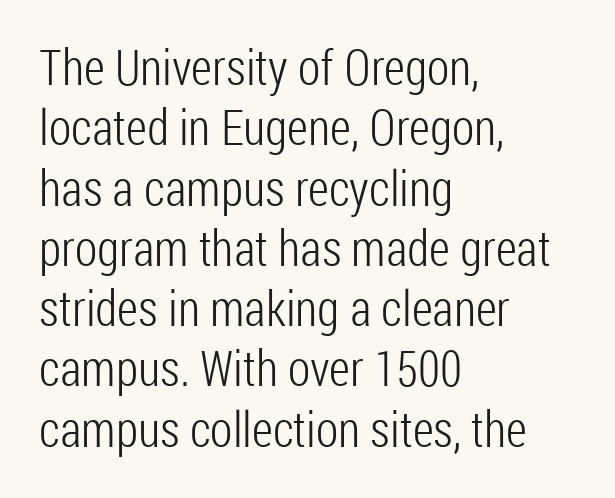
The letterforms sit shoulder to shoulder at normal distance. Has an underline been added? It has not. This sample has the flowing, uneven cadence of proportional lettering. A typesetter would label this face a sans. Nope, not italic — everything's standing straight. The rendering anchors every line to the left-hand side.
